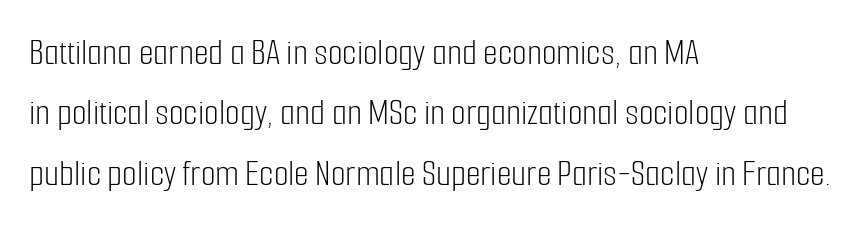
{"serif": "no", "italic": "no", "bold": "no", "weight": "light", "width": "condensed", "stroke_contrast": "low", "x_height": "medium", "monospaced": "no", "underline": "no", "align": "left", "line_spacing": "normal", "line_spacing_ratio": 1.59, "letter_spacing": "normal", "letter_spacing_em": 0.0, "glyph_px": 38}
